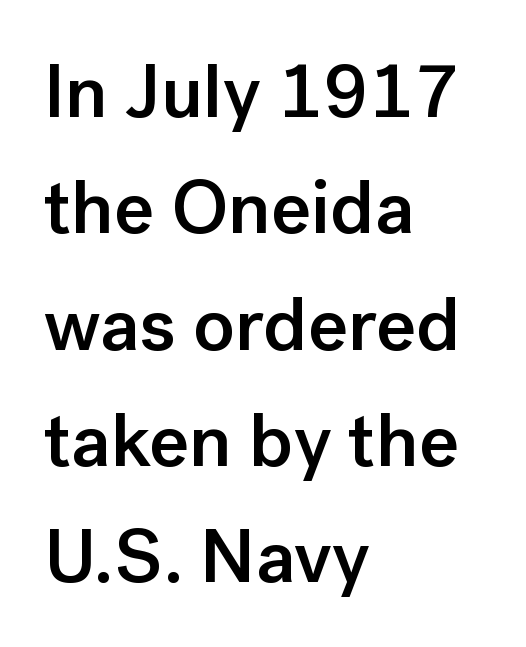
The image shows 76 px semibold sans-serif type, upright; set left-aligned, normal line spacing (1.53x), normal letter spacing, not underlined; low stroke contrast and a medium x-height.
